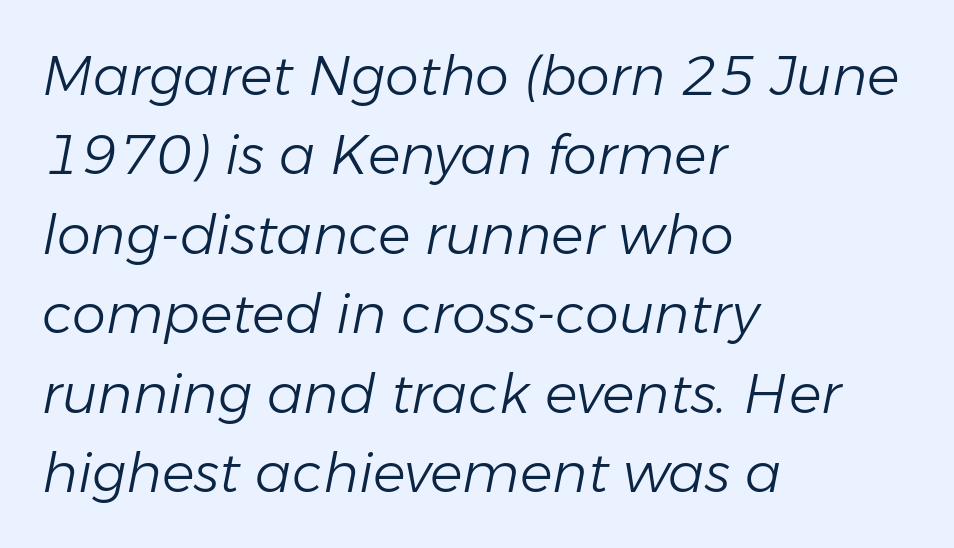
The horizontal fit of the characters is conventional and even. Stem width sits at or under what a default text font uses. These lines are rendered in a variable-pitch font. The baseline area is clear. Every row of glyphs begins at an identical x-position on the left.
